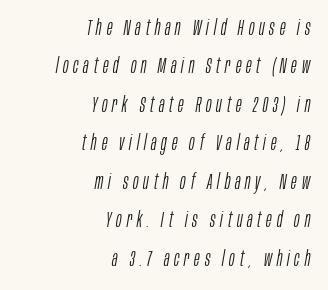
The axis of the letterforms is tilted away from vertical. Check under the words: just untouched page. The setting favours the right margin, as signatures and pull-quotes sometimes do. Each stroke keeps to a modest, everyday thickness or less.
